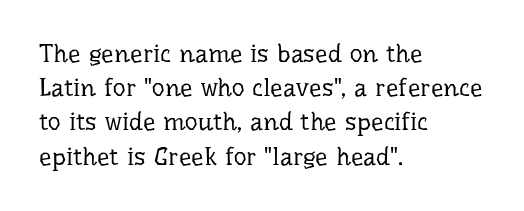
{"italic": "no", "bold": "no", "underline": "no", "align": "left", "line_spacing": "normal", "line_spacing_ratio": 1.37, "letter_spacing": "normal", "letter_spacing_em": 0.0, "glyph_px": 25}
